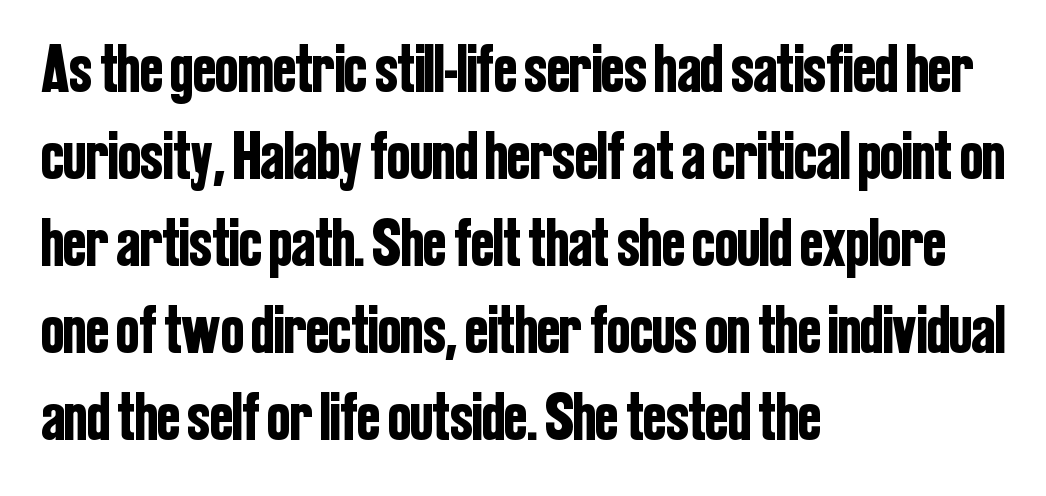
Q: Is the text italic (slanted)? A: No, it is upright.
Q: Is the typeface a serif or a sans-serif typeface? A: Sans-serif.
Q: Is the text underlined? A: No.
Q: How is the paragraph aligned? A: Left-aligned.
Q: Is the spacing between letters normal or unusually wide? A: Normal.
Q: Is the spacing between lines tight, normal or loose? A: Normal.
Q: Width (condensed, normal, or wide)? A: Condensed.
Q: Stroke contrast? A: Low.
Q: x-height? A: Medium.
Q: Monospaced? A: No.
